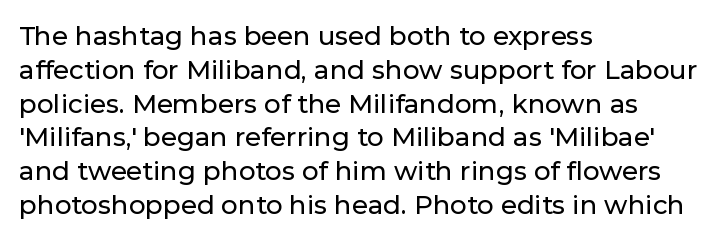
{"italic": "no", "underline": "no", "align": "left", "line_spacing": "normal", "line_spacing_ratio": 1.3, "letter_spacing": "normal", "letter_spacing_em": 0.0, "glyph_px": 26}
